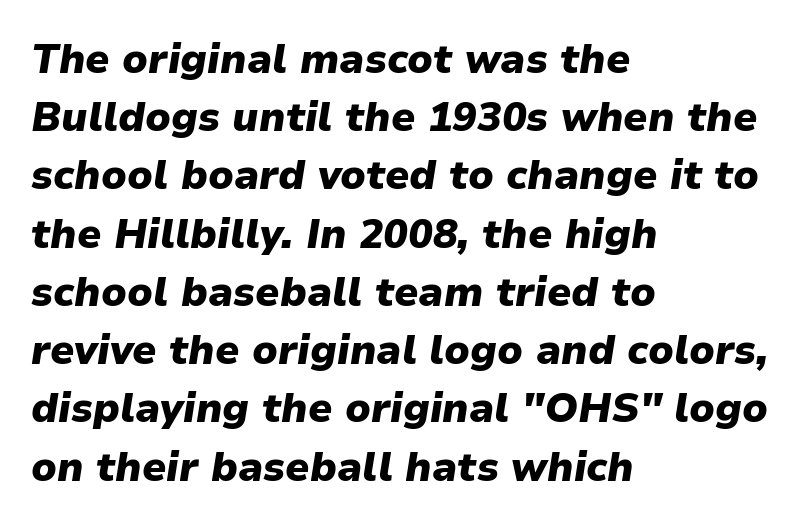
The image shows 41 px heavy type, italic (leaning right); set left-aligned, normal line spacing (1.42x), normal letter spacing, not underlined; low stroke contrast and a medium x-height.
